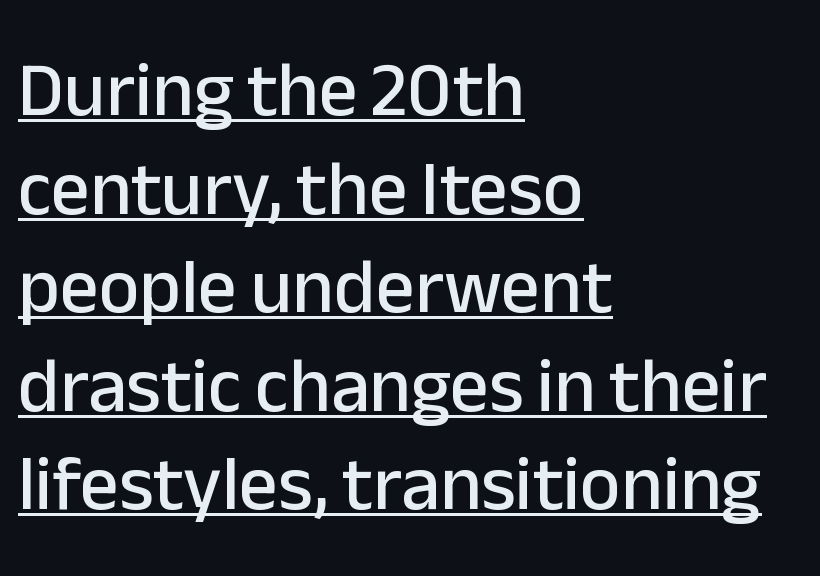
Q: Is the text italic (slanted)? A: No, it is upright.
Q: Is the typeface a serif or a sans-serif typeface? A: Sans-serif.
Q: Is the text underlined? A: Yes.
Q: How is the paragraph aligned? A: Left-aligned.
Q: Is the spacing between letters normal or unusually wide? A: Normal.
Q: Is the spacing between lines tight, normal or loose? A: Normal.
Q: Width (condensed, normal, or wide)? A: Normal.
Q: Stroke contrast? A: Low.
Q: x-height? A: Medium.
Q: Monospaced? A: No.
